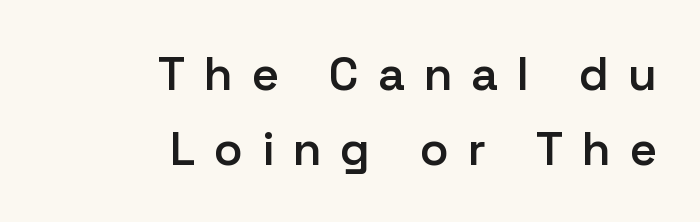
Any mark beneath the type? The region is blank. The characters display no serif detailing; their extremities are plain. The face used here is rendered with a markedly widened letterfit. Every letter is mildly thick-stroked: semibold rather than bold. The face used here is proportionally spaced, like ordinary book or web type. One glance says typical: line gaps are just what's usual.
